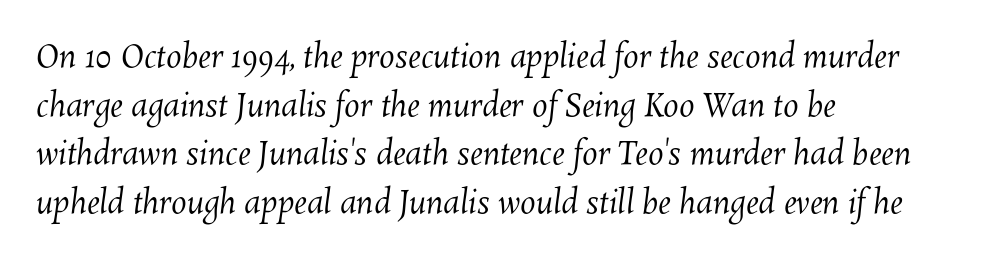
Whoever set this chose a conventional vertical rhythm. Notice how the passage keeps a crisp vertical edge on the left only. Honestly, there is no underline to notice here at all. No extra ink here — the face is not bold. A typesetter would call this proportional, since set widths differ per character.
